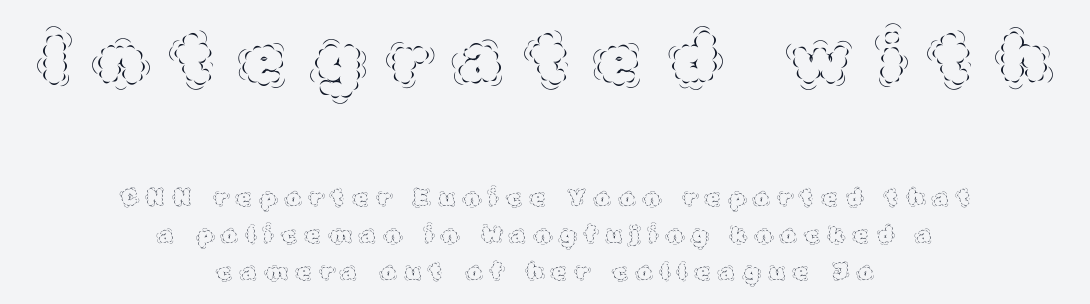
The image shows 67 px thin type, upright; set centered, normal line spacing (1.67x), unusually wide letter spacing (+0.47 em), not underlined; the first (top) block is 3.05x larger; a large x-height.
